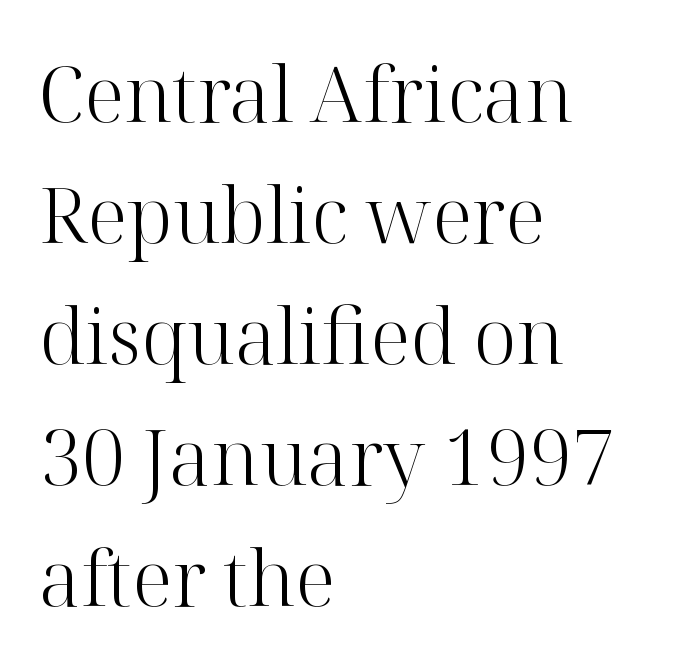
Q: Is the text bold? A: No.
Q: Is the text italic (slanted)? A: No, it is upright.
Q: Is the typeface a serif or a sans-serif typeface? A: Serif.
Q: Is the text underlined? A: No.
Q: How is the paragraph aligned? A: Left-aligned.
Q: Is the spacing between letters normal or unusually wide? A: Normal.
Q: Is the spacing between lines tight, normal or loose? A: Normal.
Q: Width (condensed, normal, or wide)? A: Normal.
Q: Stroke contrast? A: High.
Q: x-height? A: Medium.
Q: Monospaced? A: No.
